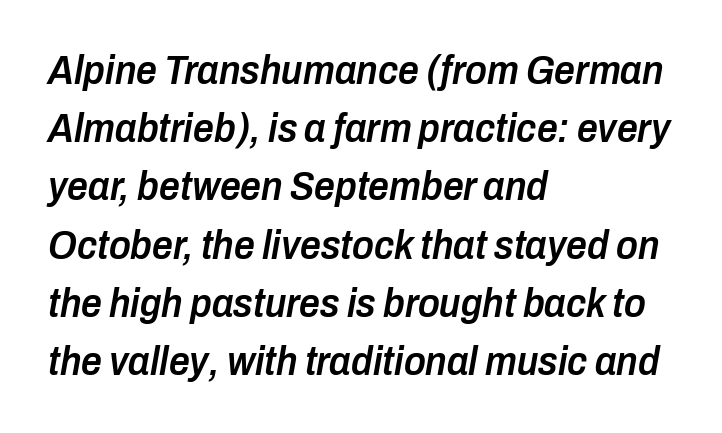
The image shows 41 px semibold, condensed type, italic (leaning right); set left-aligned, normal line spacing (1.42x), normal letter spacing, not underlined; low stroke contrast and a medium x-height.
